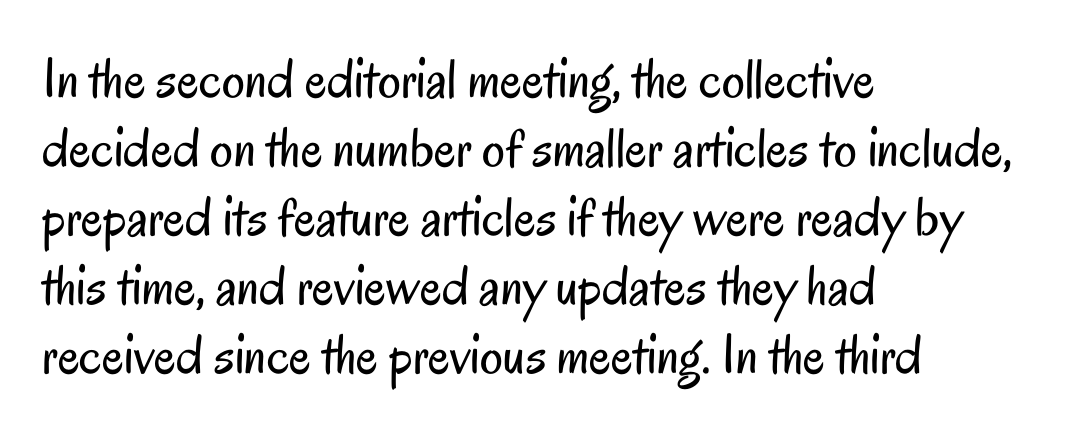
Q: Is the text bold? A: No.
Q: Is the text italic (slanted)? A: No, it is upright.
Q: Is the typeface a serif or a sans-serif typeface? A: Sans-serif.
Q: Is the text underlined? A: No.
Q: How is the paragraph aligned? A: Left-aligned.
Q: Is the spacing between letters normal or unusually wide? A: Normal.
Q: Width (condensed, normal, or wide)? A: Condensed.
Q: Stroke contrast? A: Low.
Q: x-height? A: Small.
Q: Monospaced? A: No.
